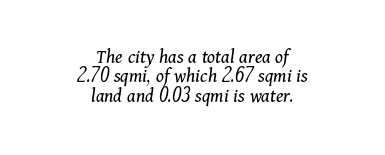
The image shows 20 px text type, italic (leaning right); set centered, tight line spacing (0.97x), normal letter spacing, not underlined.
